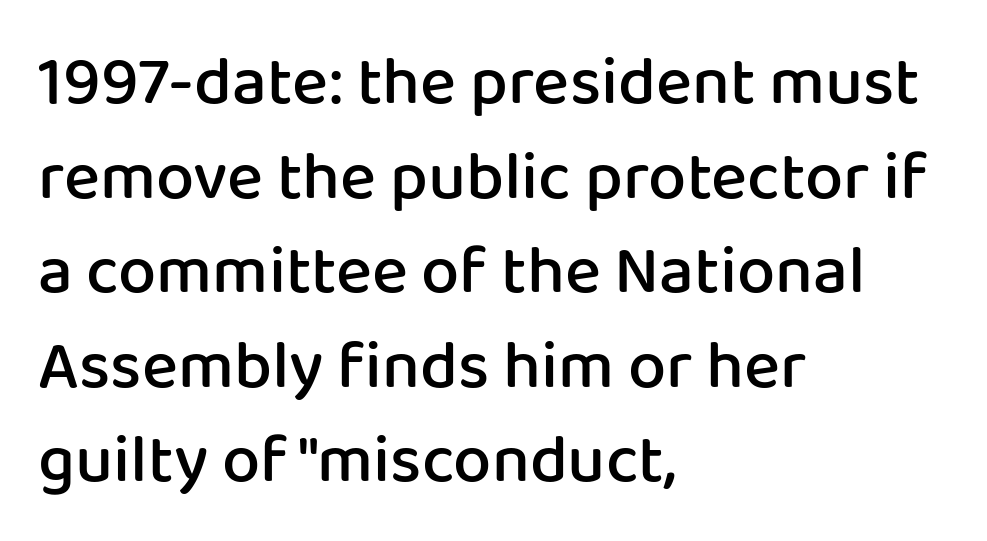
Q: Is the text bold? A: Semi-bold.
Q: Is the text italic (slanted)? A: No, it is upright.
Q: Is the typeface a serif or a sans-serif typeface? A: Sans-serif.
Q: Is the text underlined? A: No.
Q: How is the paragraph aligned? A: Left-aligned.
Q: Is the spacing between letters normal or unusually wide? A: Normal.
Q: Is the spacing between lines tight, normal or loose? A: Normal.
Q: Width (condensed, normal, or wide)? A: Normal.
Q: Stroke contrast? A: Low.
Q: x-height? A: Medium.
Q: Monospaced? A: No.
